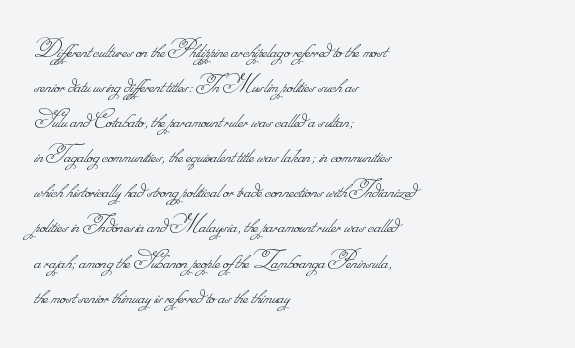
Q: Is the text bold? A: No.
Q: Is the text underlined? A: No.
Q: How is the paragraph aligned? A: Left-aligned.
Q: Is the spacing between letters normal or unusually wide? A: Normal.
Q: Is the spacing between lines tight, normal or loose? A: Normal.
